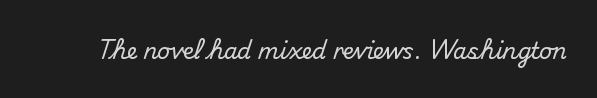
{"underline": "no", "letter_spacing": "normal", "letter_spacing_em": 0.0, "glyph_px": 22}
